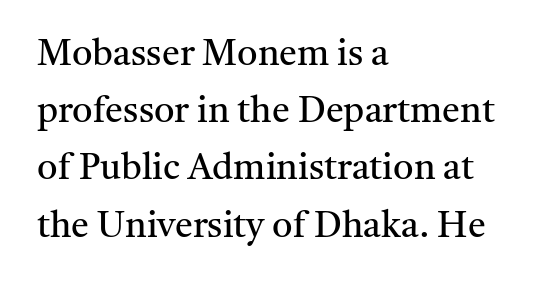
Underline: absent. This sample keeps an unexceptional amount of space between lines. You could not count columns in this text — the font is proportionally spaced. The typography opts for an upright posture over an oblique one. The passage shown is not bold in any degree. Check where the strokes stop: tiny serifs finish them off.
